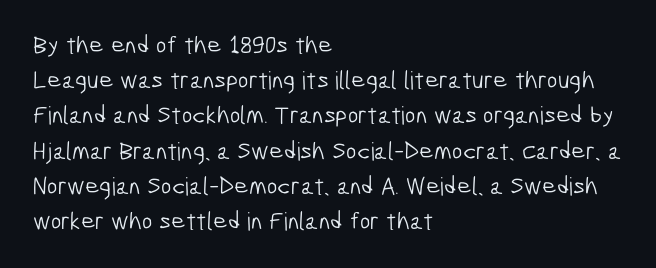
Q: Is the text bold? A: No.
Q: Is the text underlined? A: No.
Q: How is the paragraph aligned? A: Left-aligned.
Q: Is the spacing between letters normal or unusually wide? A: Normal.
Q: Is the spacing between lines tight, normal or loose? A: Normal.
